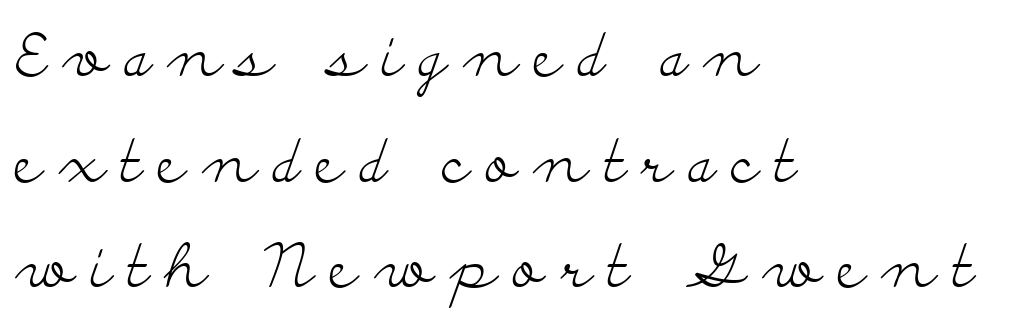
{"serif": "yes", "bold": "no", "weight": "light", "width": "wide", "stroke_contrast": "low", "x_height": "small", "monospaced": "no", "underline": "no", "align": "left", "line_spacing_ratio": 1.76, "letter_spacing": "wide", "letter_spacing_em": 0.27, "glyph_px": 60}
